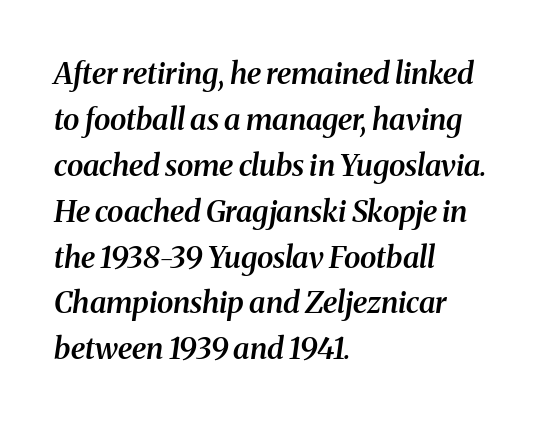
Q: Is the text bold? A: Semi-bold.
Q: Is the text italic (slanted)? A: Yes, it leans right by about 8 degrees.
Q: Is the typeface a serif or a sans-serif typeface? A: Serif.
Q: Is the text underlined? A: No.
Q: How is the paragraph aligned? A: Left-aligned.
Q: Is the spacing between letters normal or unusually wide? A: Normal.
Q: Is the spacing between lines tight, normal or loose? A: Normal.
Q: Width (condensed, normal, or wide)? A: Normal.
Q: Stroke contrast? A: Medium.
Q: x-height? A: Medium.
Q: Monospaced? A: No.
